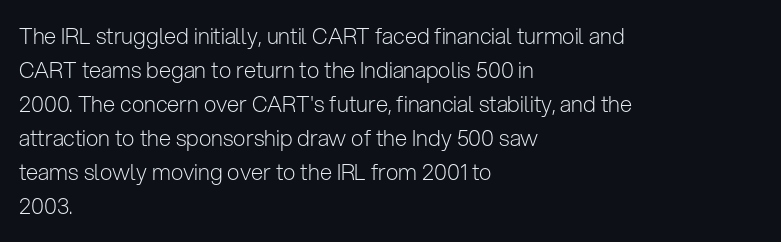
The image shows 22 px text type, upright; set left-aligned, normal line spacing (1.55x), normal letter spacing, not underlined.
